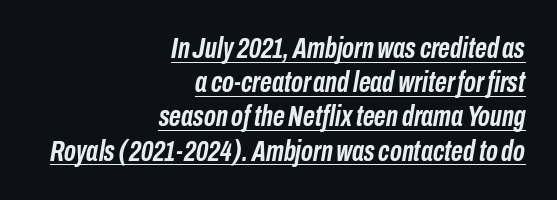
Does the weight exceed regular? Yes, all the way to bold. Nobody touched the tracking dial on this one. The specimen includes a rule beneath the text block's lines. Proportional: the letters do not fall into vertical columns. The font's italic variant was chosen for this text. The setting favours the right margin, as signatures and pull-quotes sometimes do.
